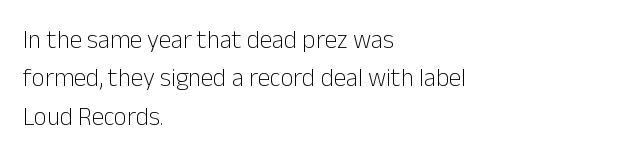
Q: Is the text bold? A: No.
Q: Is the text italic (slanted)? A: No, it is upright.
Q: Is the text underlined? A: No.
Q: How is the paragraph aligned? A: Left-aligned.
Q: Is the spacing between letters normal or unusually wide? A: Normal.
Q: Is the spacing between lines tight, normal or loose? A: Normal.
